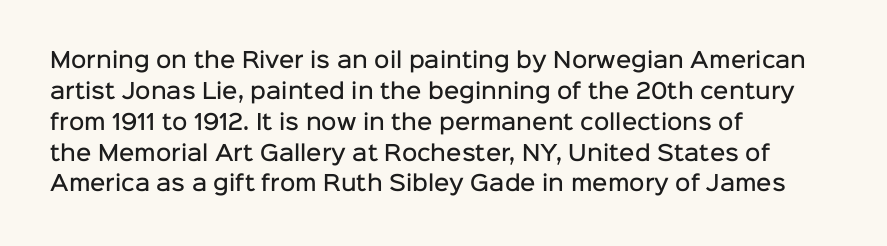
{"italic": "no", "bold": "semi", "underline": "no", "align": "left", "line_spacing": "normal", "line_spacing_ratio": 1.47, "letter_spacing": "normal", "letter_spacing_em": 0.0, "glyph_px": 21}
